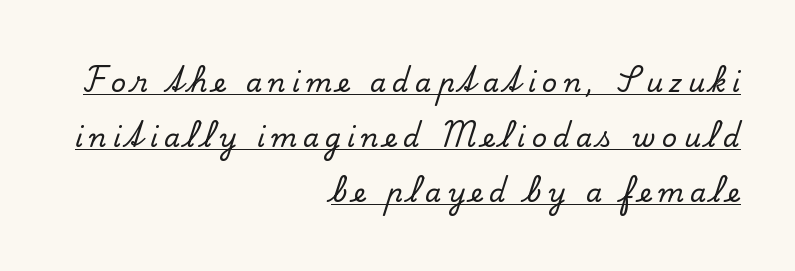
Q: Is the text italic (slanted)? A: Yes.
Q: Is the text underlined? A: Yes.
Q: How is the paragraph aligned? A: Right-aligned.
Q: Is the spacing between letters normal or unusually wide? A: Unusually wide.
Q: Is the spacing between lines tight, normal or loose? A: Loose.
